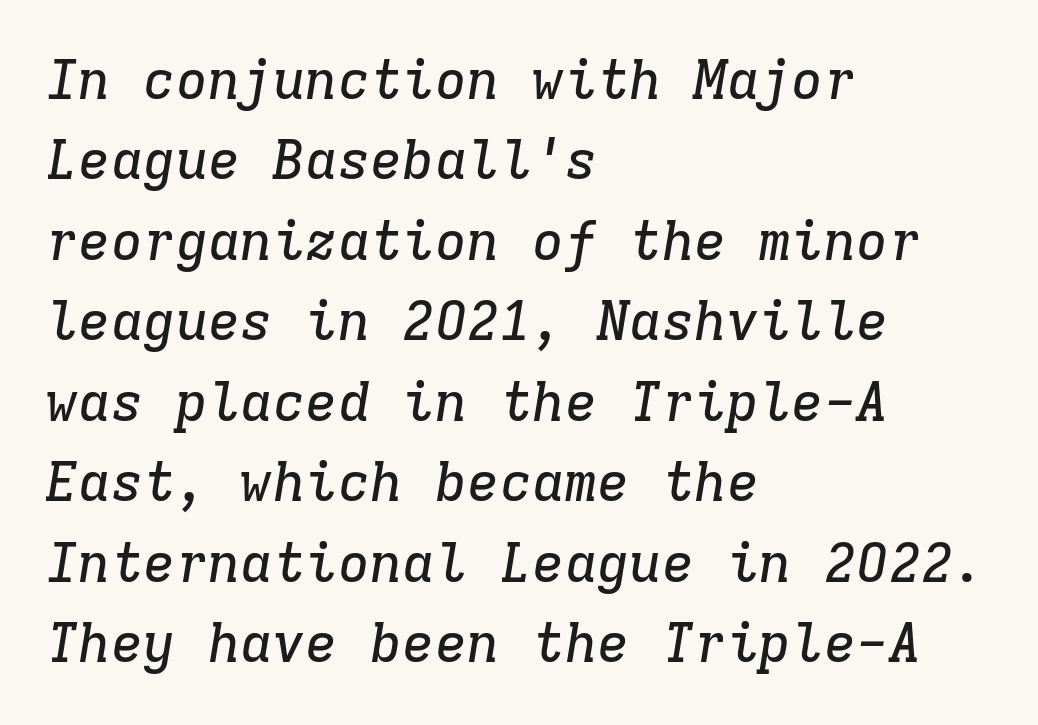
The image shows 54 px serif type, italic (leaning right), monospaced; set left-aligned, normal line spacing (1.49x), normal letter spacing, not underlined; low stroke contrast and a medium x-height.
